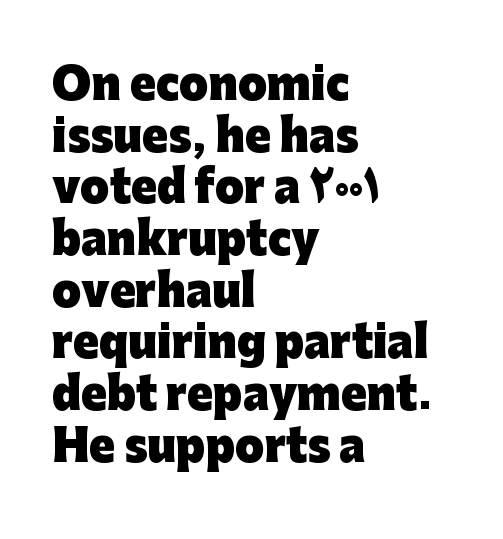
Q: Is the text bold? A: Yes.
Q: Is the text italic (slanted)? A: No, it is upright.
Q: Is the typeface a serif or a sans-serif typeface? A: Sans-serif.
Q: Is the text underlined? A: No.
Q: How is the paragraph aligned? A: Left-aligned.
Q: Is the spacing between letters normal or unusually wide? A: Normal.
Q: Width (condensed, normal, or wide)? A: Normal.
Q: Stroke contrast? A: Low.
Q: x-height? A: Medium.
Q: Monospaced? A: No.
